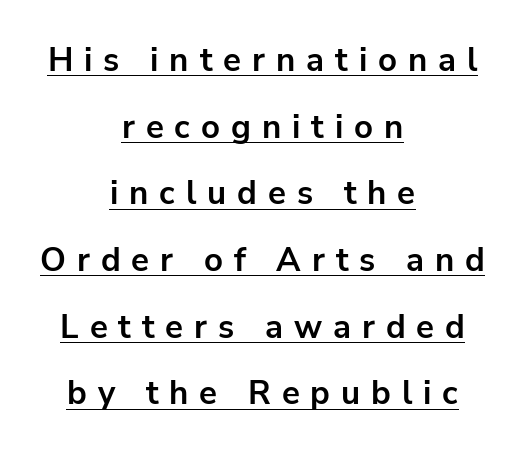
The face used here is proportionally spaced, like ordinary book or web type. A typographer would call this underscored text. Vertically, the passage feels expansive, rows floating well apart. Vertical strokes here are truly vertical.
